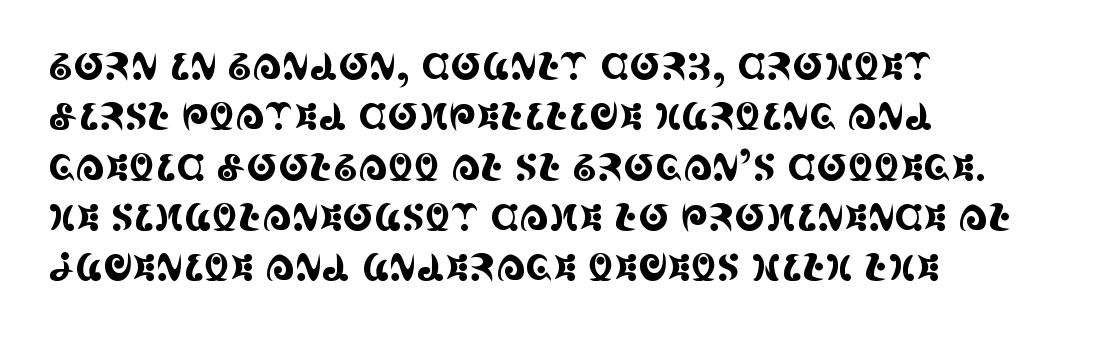
Q: Is the text italic (slanted)? A: No, it is upright.
Q: Is the typeface a serif or a sans-serif typeface? A: Serif.
Q: Is the text underlined? A: No.
Q: How is the paragraph aligned? A: Left-aligned.
Q: Is the spacing between letters normal or unusually wide? A: Normal.
Q: Is the spacing between lines tight, normal or loose? A: Normal.
Q: Width (condensed, normal, or wide)? A: Condensed.
Q: x-height? A: Large.
Q: Monospaced? A: No.
